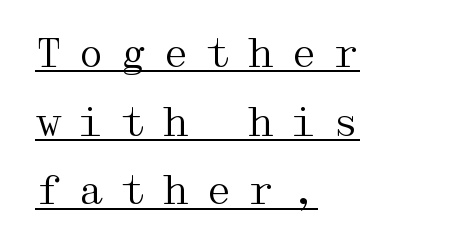
{"serif": "yes", "italic": "no", "bold": "no", "weight": "regular", "width": "wide", "stroke_contrast": "medium", "x_height": "medium", "underline": "yes", "align": "left", "line_spacing_ratio": 1.76, "letter_spacing": "wide", "letter_spacing_em": 0.39, "glyph_px": 39}
